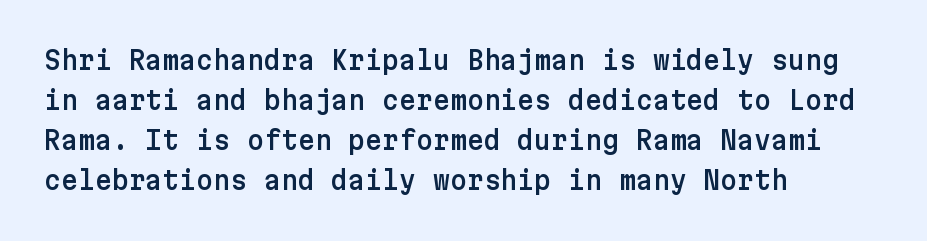
{"italic": "no", "underline": "no", "align": "left", "line_spacing": "normal", "line_spacing_ratio": 1.54, "letter_spacing": "normal", "letter_spacing_em": 0.0, "glyph_px": 26}
